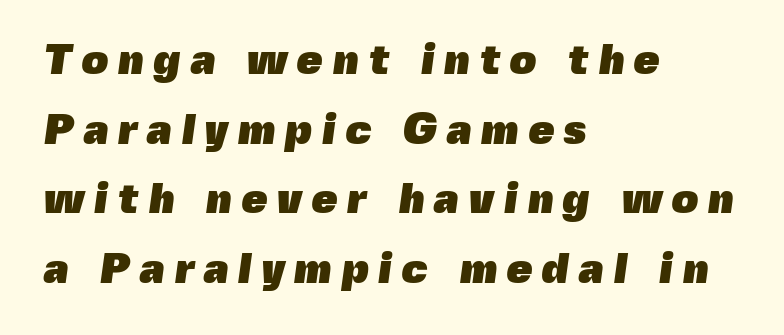
Q: Is the text bold? A: Yes.
Q: Is the typeface a serif or a sans-serif typeface? A: Sans-serif.
Q: Is the text underlined? A: No.
Q: How is the paragraph aligned? A: Left-aligned.
Q: Is the spacing between letters normal or unusually wide? A: Unusually wide.
Q: Is the spacing between lines tight, normal or loose? A: Normal.
Q: Width (condensed, normal, or wide)? A: Normal.
Q: x-height? A: Medium.
Q: Monospaced? A: No.
